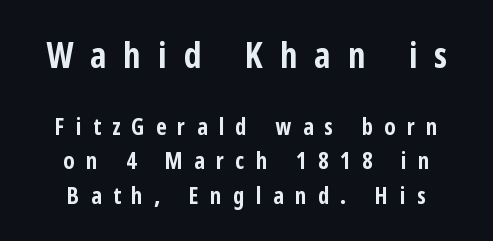
This is heavy type, rendered in bold. Caption: multi-line text, centered on the measure. In this sample the first text group is rendered at the bigger scale. Underlining? Definitely not there. Varying glyph widths throughout — classic text-font behaviour. Inter-character spacing is expanded well beyond the font's built-in metrics.
